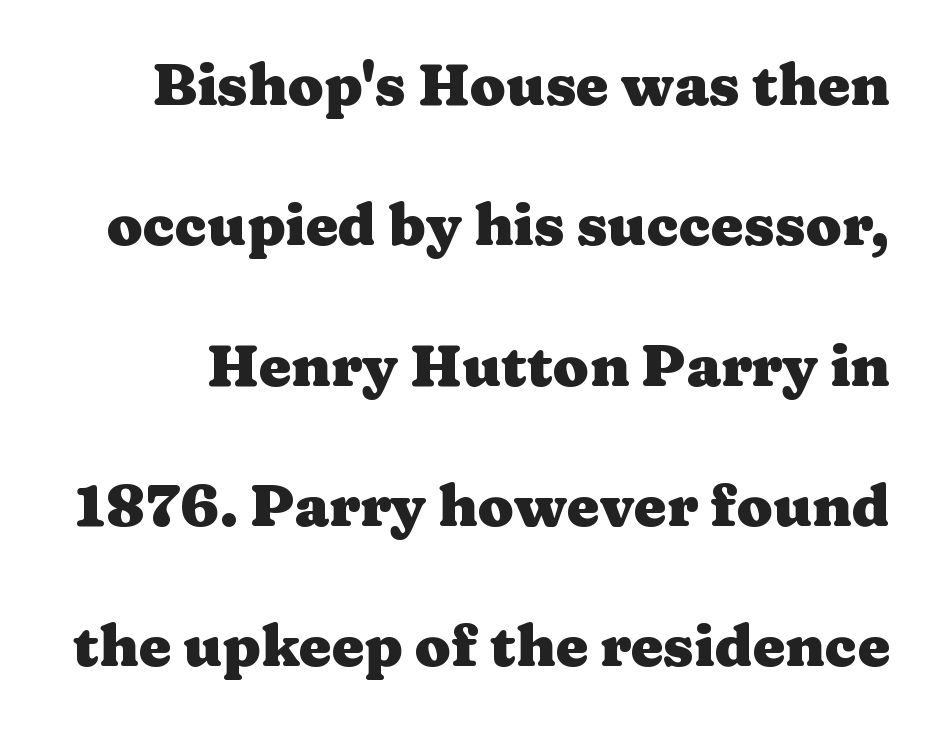
The face used here is proportionally spaced, like ordinary book or web type. The characters display serif detailing at their extremities. Whoever set this chose breathing room over compactness in the vertical rhythm. A bare baseline throughout the passage. Weight check: bold — yes, fully. The horizontal fit of the characters is conventional and even.
